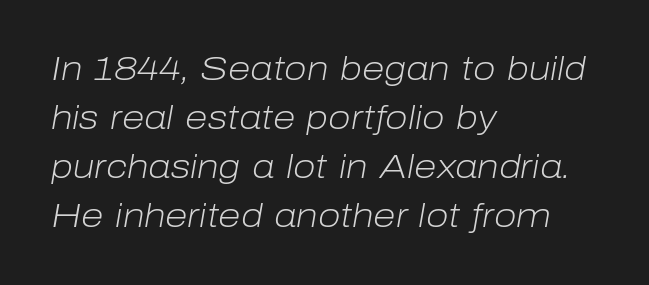
{"italic": "yes", "lean": "right", "slant_degrees": 10, "bold": "no", "weight": "light", "width": "normal", "stroke_contrast": "low", "x_height": "medium", "monospaced": "no", "underline": "no", "align": "left", "line_spacing": "normal", "line_spacing_ratio": 1.48, "letter_spacing": "normal", "letter_spacing_em": 0.0, "glyph_px": 33}
